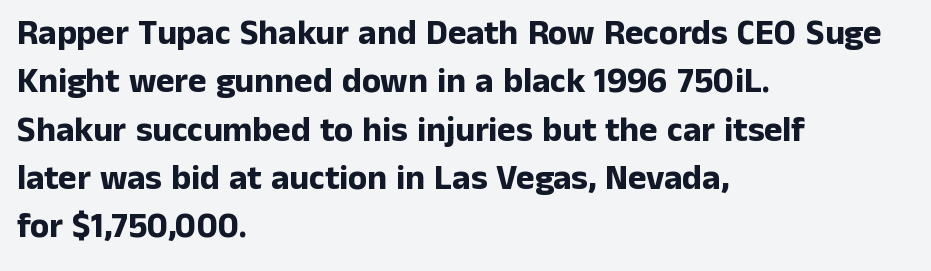
Q: Is the text bold? A: Yes.
Q: Is the text italic (slanted)? A: No, it is upright.
Q: Is the typeface a serif or a sans-serif typeface? A: Sans-serif.
Q: Is the text underlined? A: No.
Q: How is the paragraph aligned? A: Left-aligned.
Q: Is the spacing between letters normal or unusually wide? A: Normal.
Q: Is the spacing between lines tight, normal or loose? A: Normal.
Q: Width (condensed, normal, or wide)? A: Normal.
Q: Stroke contrast? A: Low.
Q: x-height? A: Medium.
Q: Monospaced? A: No.
